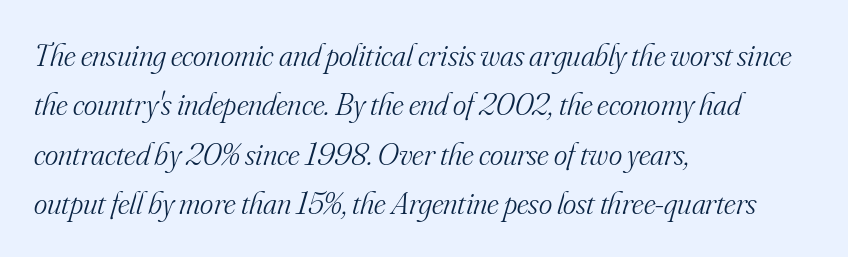
Q: Is the text bold? A: No.
Q: Is the text italic (slanted)? A: Yes, it leans right by about 16 degrees.
Q: Is the typeface a serif or a sans-serif typeface? A: Serif.
Q: Is the text underlined? A: No.
Q: How is the paragraph aligned? A: Left-aligned.
Q: Is the spacing between letters normal or unusually wide? A: Normal.
Q: Is the spacing between lines tight, normal or loose? A: Normal.
Q: Width (condensed, normal, or wide)? A: Normal.
Q: Stroke contrast? A: Medium.
Q: x-height? A: Small.
Q: Monospaced? A: No.
